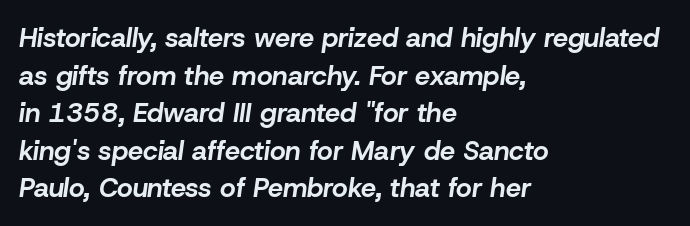
In CSS terms this would be text-align: left. Leading: standard. It's the slanting kind of type. What weight is shown? A full bold with thick strokes. No word sits above an underline.
